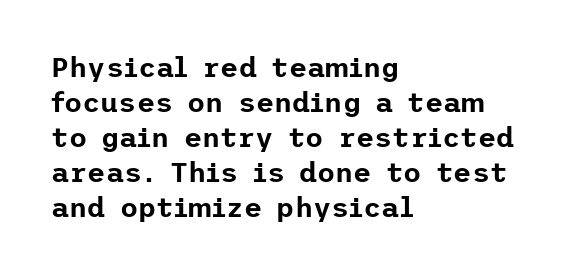
Has an underline been added? It has not. Successive baselines arrive at the customary interval. The characters display no serif detailing; their extremities are plain. This sample uses an upright cut, with every glyph sitting square on the baseline. These lines keep a tight, regular rhythm from letter to letter. Left-aligned paragraph, ragged on the right.
